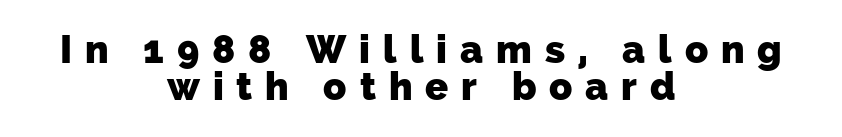
Q: Is the text bold? A: Yes.
Q: Is the typeface a serif or a sans-serif typeface? A: Sans-serif.
Q: Is the text underlined? A: No.
Q: How is the paragraph aligned? A: Centered.
Q: Is the spacing between letters normal or unusually wide? A: Unusually wide.
Q: Is the spacing between lines tight, normal or loose? A: Tight.
Q: Width (condensed, normal, or wide)? A: Normal.
Q: Stroke contrast? A: Low.
Q: x-height? A: Medium.
Q: Monospaced? A: No.
